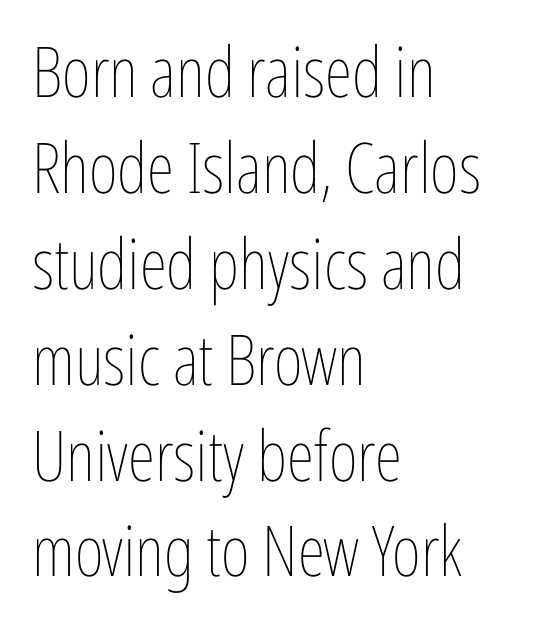
The image shows 70 px thin, condensed type, upright; set left-aligned, normal line spacing (1.37x), normal letter spacing, not underlined; low stroke contrast and a medium x-height.
